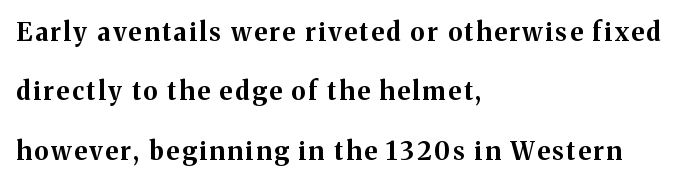
{"italic": "no", "bold": "yes", "underline": "no", "align": "left", "line_spacing": "loose", "line_spacing_ratio": 2.38, "glyph_px": 25}
